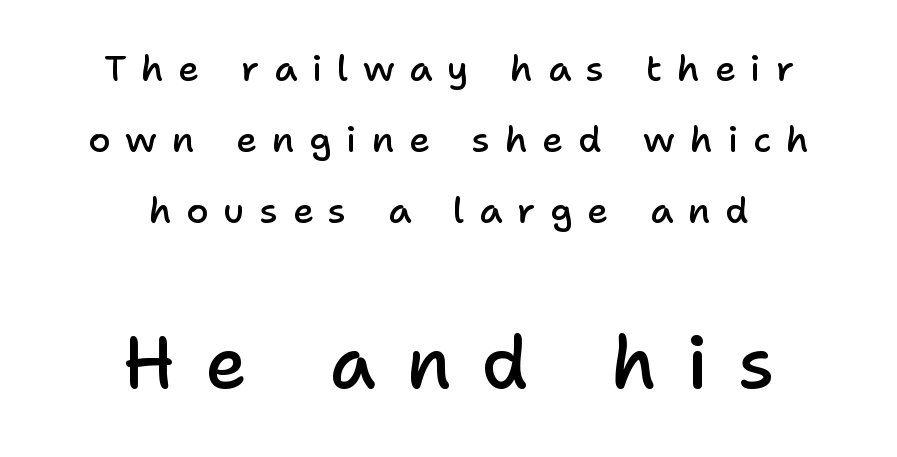
{"serif": "no", "italic": "no", "bold": "semi", "weight": "semibold", "width": "normal", "stroke_contrast": "low", "x_height": "medium", "monospaced": "no", "underline": "no", "align": "center", "line_spacing": "loose", "line_spacing_ratio": 1.97, "letter_spacing": "wide", "letter_spacing_em": 0.41, "larger_block": "second", "size_ratio": 2.0, "glyph_px": 72}
